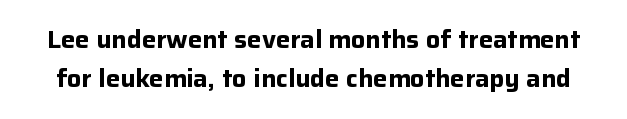
The image shows 24 px bold type, upright; set normal line spacing (1.64x), normal letter spacing, not underlined.
